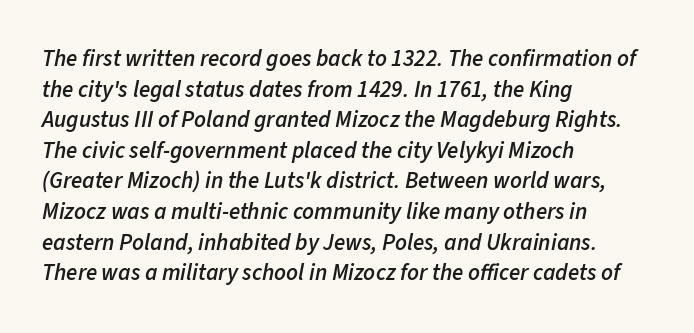
The horizontal fit of the characters is conventional and even. Is the type slanted? Yes — the strokes lean at a clear angle. The setting favours the left margin, as ordinary paragraphs usually do. Is the type bold? Partly — it's a semibold, heavier than regular but not fully bold. Successive baselines arrive at the customary interval. Any mark beneath the type? The region is blank.
